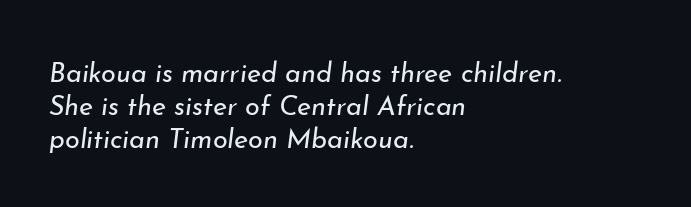
Q: Is the text bold? A: No.
Q: Is the text italic (slanted)? A: Yes, it leans right by about 7 degrees.
Q: Is the text underlined? A: No.
Q: How is the paragraph aligned? A: Left-aligned.
Q: Is the spacing between letters normal or unusually wide? A: Normal.
